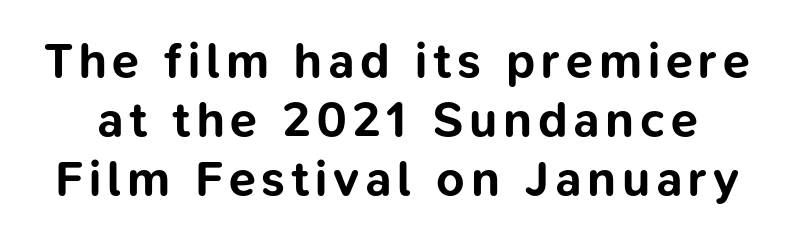
The image shows 49 px bold sans-serif type, upright; set line spacing 1.2x, not underlined; low stroke contrast and a medium x-height.
